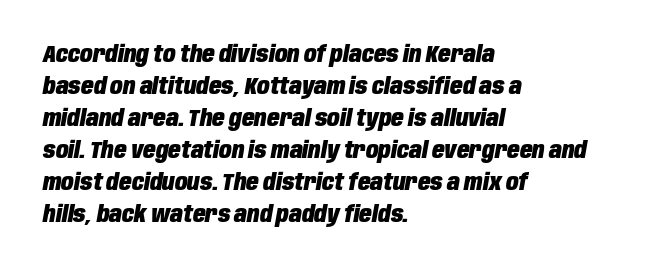
Q: Is the text bold? A: Yes.
Q: Is the text italic (slanted)? A: Yes, it leans right by about 10 degrees.
Q: Is the text underlined? A: No.
Q: How is the paragraph aligned? A: Left-aligned.
Q: Is the spacing between letters normal or unusually wide? A: Normal.
Q: Is the spacing between lines tight, normal or loose? A: Normal.
